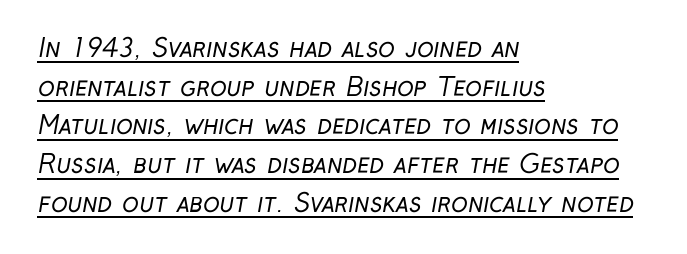
Q: Is the text bold? A: No.
Q: Is the text underlined? A: Yes.
Q: How is the paragraph aligned? A: Left-aligned.
Q: Is the spacing between letters normal or unusually wide? A: Normal.
Q: Is the spacing between lines tight, normal or loose? A: Normal.
